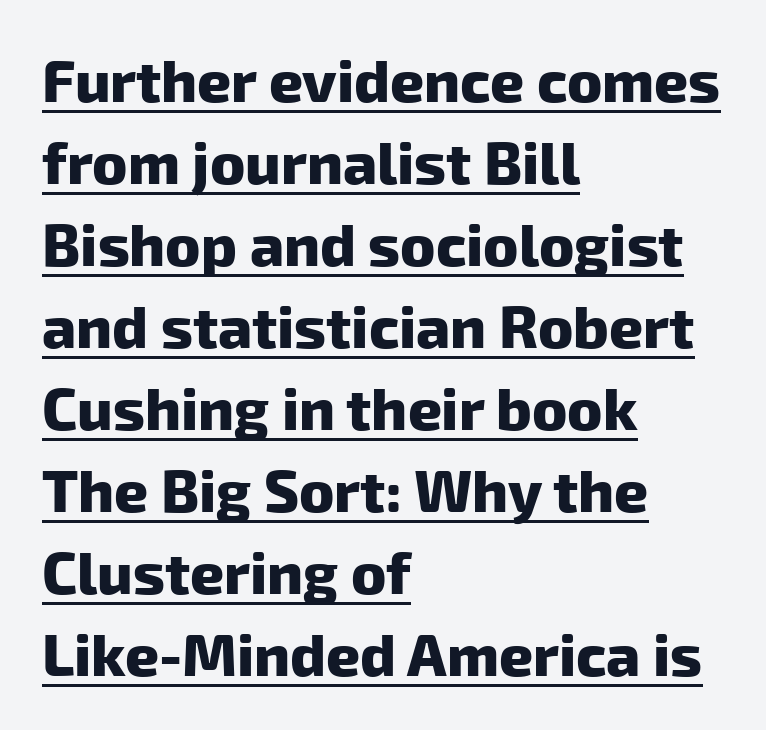
{"serif": "no", "bold": "yes", "weight": "heavy", "width": "normal", "stroke_contrast": "low", "x_height": "medium", "monospaced": "no", "underline": "yes", "align": "left", "line_spacing": "normal", "line_spacing_ratio": 1.39, "letter_spacing": "normal", "letter_spacing_em": 0.0, "glyph_px": 59}
